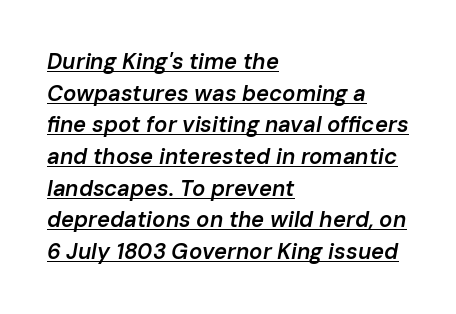
Is the type slanted? Yes — the strokes lean at a clear angle. A bit beefed up — I'd call it semibold rather than bold. In CSS terms this would be text-align: left. How would I describe the line gaps? Plain and ordinary. The horizontal fit of the characters is conventional and even. The sample's only ornament is a line tracing under the words.
